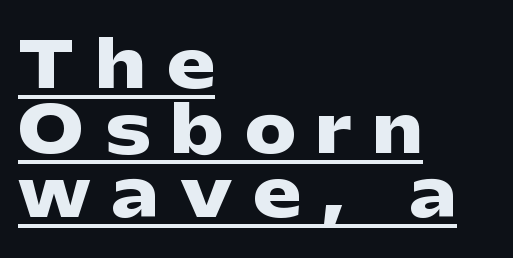
{"serif": "no", "italic": "no", "bold": "yes", "weight": "heavy", "width": "wide", "stroke_contrast": "low", "x_height": "medium", "monospaced": "no", "underline": "yes", "align": "left", "line_spacing": "tight", "line_spacing_ratio": 1.01, "letter_spacing": "wide", "letter_spacing_em": 0.33, "glyph_px": 64}
